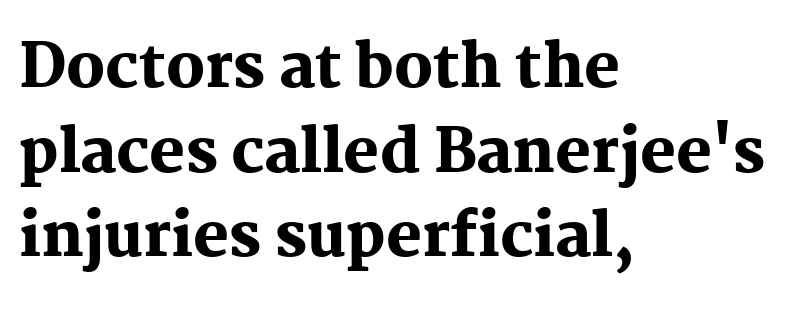
The image shows 60 px heavy serif type, upright; set left-aligned, normal line spacing (1.41x), normal letter spacing, not underlined; medium stroke contrast and a medium x-height.
